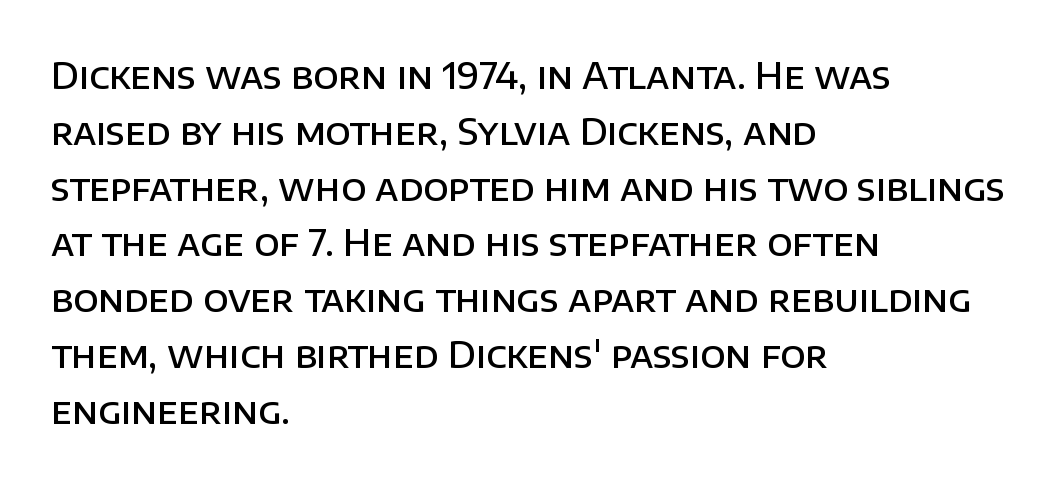
The image shows 36 px semibold sans-serif type, upright; set left-aligned, normal line spacing (1.55x), normal letter spacing, not underlined; low stroke contrast and a large x-height.
